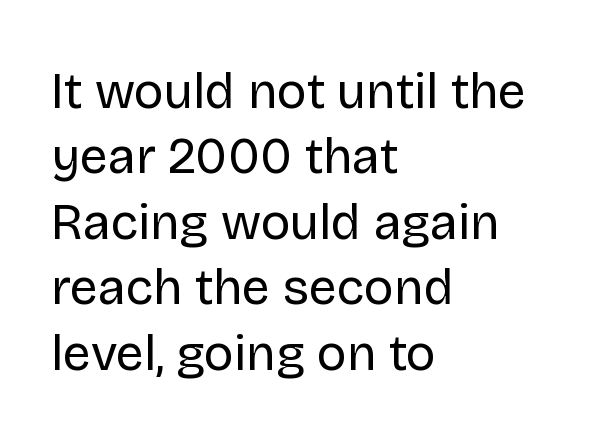
Q: Is the text bold? A: No.
Q: Is the text italic (slanted)? A: No, it is upright.
Q: Is the typeface a serif or a sans-serif typeface? A: Sans-serif.
Q: Is the text underlined? A: No.
Q: How is the paragraph aligned? A: Left-aligned.
Q: Is the spacing between letters normal or unusually wide? A: Normal.
Q: Is the spacing between lines tight, normal or loose? A: Normal.
Q: Width (condensed, normal, or wide)? A: Normal.
Q: Stroke contrast? A: Low.
Q: x-height? A: Large.
Q: Monospaced? A: No.
